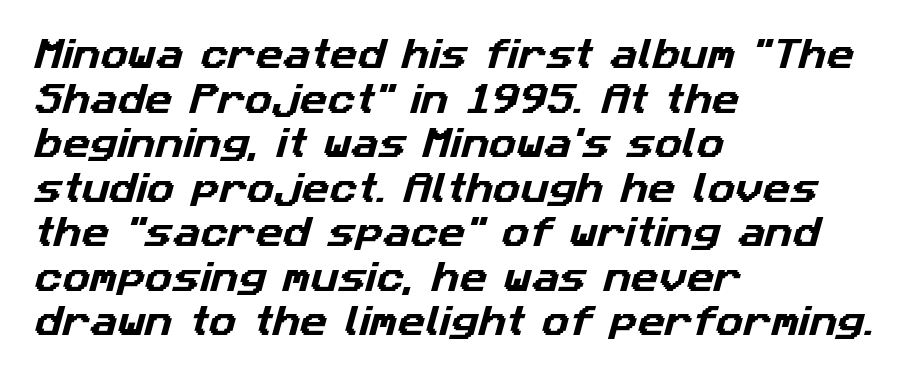
Q: Is the typeface a serif or a sans-serif typeface? A: Sans-serif.
Q: Is the text underlined? A: No.
Q: How is the paragraph aligned? A: Left-aligned.
Q: Is the spacing between letters normal or unusually wide? A: Normal.
Q: Is the spacing between lines tight, normal or loose? A: Normal.
Q: Width (condensed, normal, or wide)? A: Normal.
Q: Stroke contrast? A: Low.
Q: x-height? A: Medium.
Q: Monospaced? A: No.
